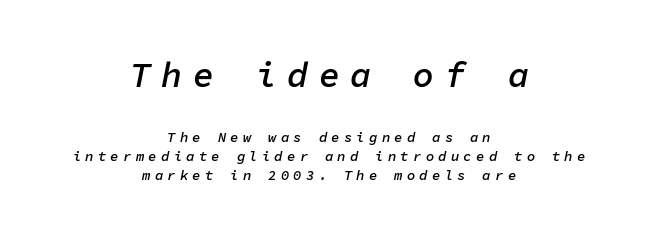
The image shows 35 px semibold type, italic (leaning right), monospaced; set centered, normal line spacing (1.36x), unusually wide letter spacing (+0.3 em), not underlined; the first (top) block is 2.5x larger; low stroke contrast and a medium x-height.
